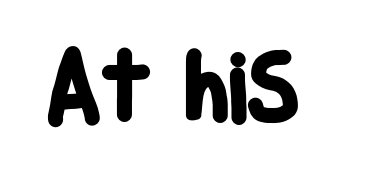
Q: Is the text bold? A: Yes.
Q: Is the typeface a serif or a sans-serif typeface? A: Sans-serif.
Q: Is the text underlined? A: No.
Q: Is the spacing between letters normal or unusually wide? A: Normal.
Q: Width (condensed, normal, or wide)? A: Condensed.
Q: Stroke contrast? A: Low.
Q: x-height? A: Large.
Q: Monospaced? A: No.
